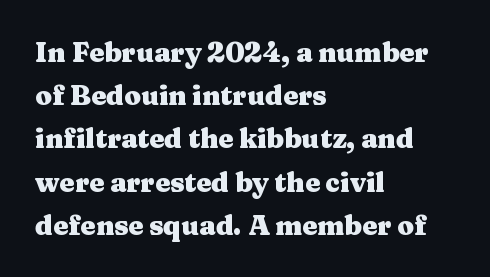
The image shows 27 px bold type, upright; set left-aligned, normal line spacing (1.6x), normal letter spacing, not underlined.
